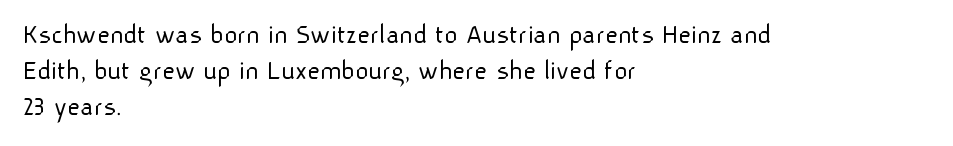
The image shows 28 px light sans-serif type, upright; set left-aligned, normal line spacing (1.28x), normal letter spacing, not underlined; low stroke contrast and a medium x-height.
